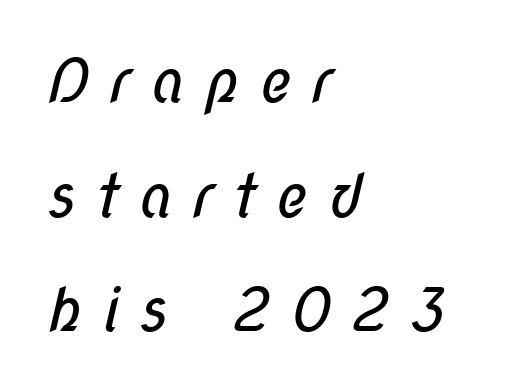
The image shows 60 px regular-weight, condensed sans-serif type; set left-aligned, loose line spacing (1.91x), unusually wide letter spacing (+0.33 em), not underlined; low stroke contrast and a medium x-height.
